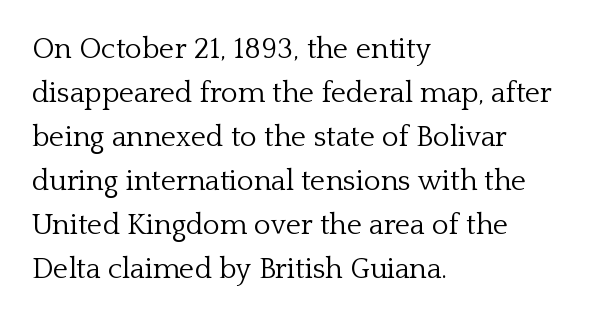
This rendering uses left alignment, leaving the right contour irregular. Posture: vertical. The lines sit at an ordinary, default distance from one another. The rendering uses natural spacing where letterforms have individual widths.
